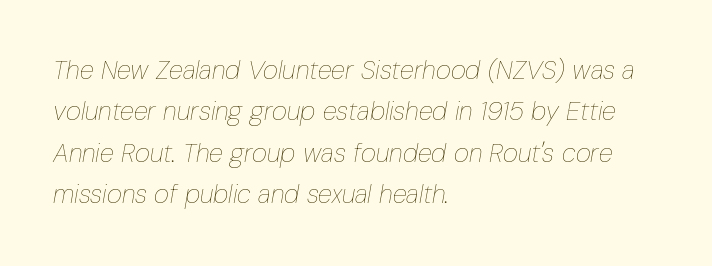
The image shows 26 px text type, italic (leaning right); set left-aligned, normal line spacing (1.59x), normal letter spacing, not underlined.
